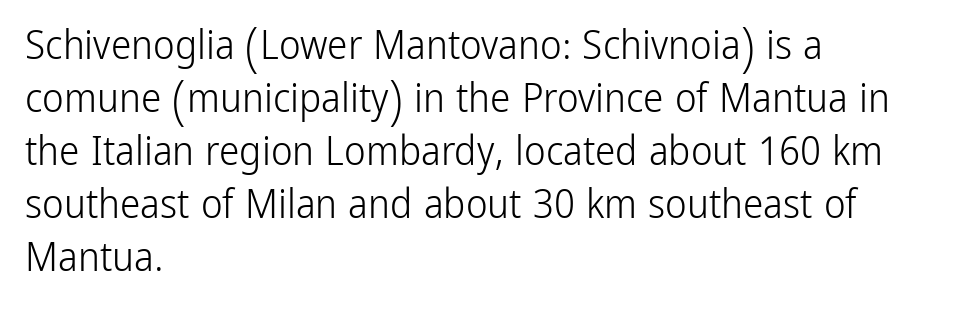
{"serif": "no", "italic": "no", "bold": "no", "weight": "light", "width": "condensed", "stroke_contrast": "low", "x_height": "medium", "monospaced": "no", "underline": "no", "align": "left", "line_spacing": "normal", "line_spacing_ratio": 1.29, "letter_spacing": "normal", "letter_spacing_em": 0.0, "glyph_px": 41}
